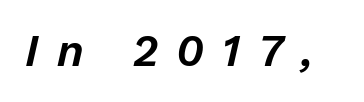
{"italic": "yes", "lean": "right", "slant_degrees": 13, "width": "normal", "stroke_contrast": "low", "x_height": "medium", "monospaced": "no", "underline": "no", "letter_spacing": "wide", "letter_spacing_em": 0.41, "glyph_px": 44}
